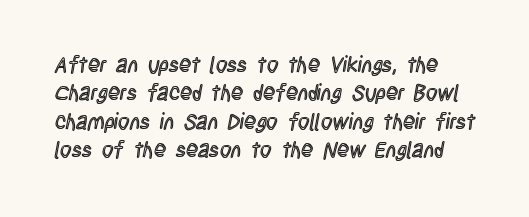
{"underline": "no", "line_spacing": "normal", "line_spacing_ratio": 1.29, "letter_spacing": "normal", "letter_spacing_em": 0.0, "glyph_px": 22}
